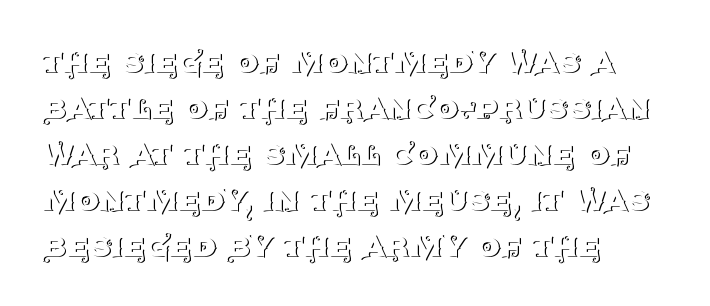
The image shows 38 px thin serif type, upright; set left-aligned, line spacing 1.21x, normal letter spacing, not underlined; medium stroke contrast and a large x-height.
